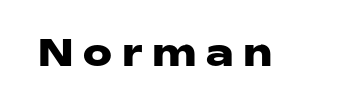
{"serif": "no", "italic": "no", "bold": "yes", "weight": "heavy", "width": "wide", "stroke_contrast": "low", "x_height": "medium", "monospaced": "no", "underline": "no", "letter_spacing": "wide", "letter_spacing_em": 0.27, "glyph_px": 36}
